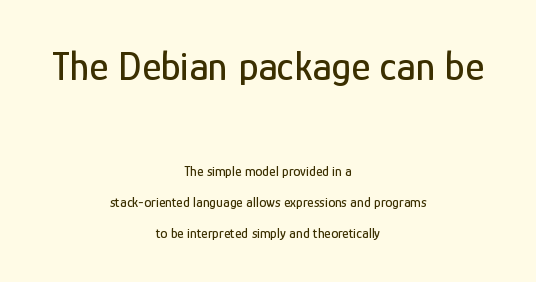
Q: Is the text italic (slanted)? A: No, it is upright.
Q: Is the typeface a serif or a sans-serif typeface? A: Sans-serif.
Q: Is the text underlined? A: No.
Q: How is the paragraph aligned? A: Centered.
Q: Is the spacing between letters normal or unusually wide? A: Normal.
Q: Is the spacing between lines tight, normal or loose? A: Loose.
Q: Which block of text is set in a larger size, the first (top) or the second (bottom)? A: The first (top) one.
Q: Width (condensed, normal, or wide)? A: Condensed.
Q: Stroke contrast? A: Low.
Q: x-height? A: Medium.
Q: Monospaced? A: No.
